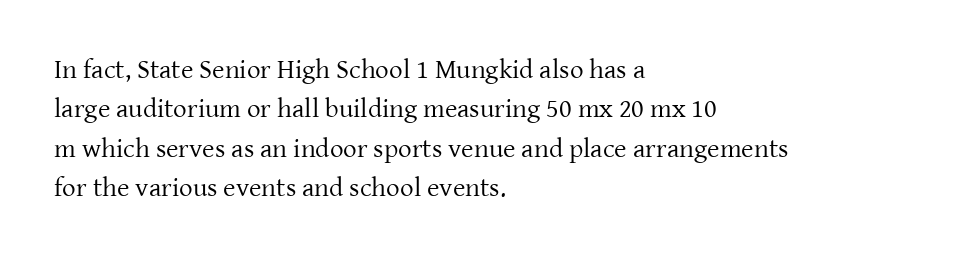
{"italic": "no", "bold": "no", "underline": "no", "align": "left", "line_spacing": "normal", "line_spacing_ratio": 1.46, "letter_spacing": "normal", "letter_spacing_em": 0.0, "glyph_px": 27}
